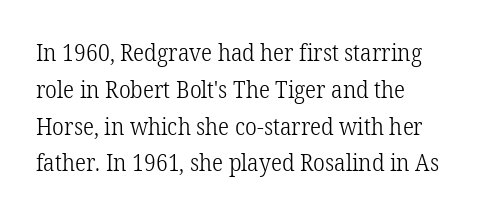
The rendering uses a moderate line-height, typical for paragraphs. The cut favours lightness, reaching ordinary text weight at its darkest. This is roman type, the default non-slanted kind. A student would call this left alignment; a typographer would say flush left, rag right. Honestly, there is no underline to notice here at all. The letterforms sit shoulder to shoulder at normal distance.
